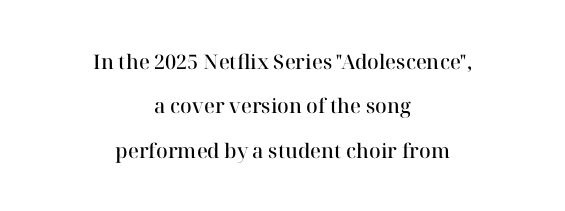
{"italic": "no", "bold": "semi", "underline": "no", "align": "center", "line_spacing": "loose", "line_spacing_ratio": 2.22, "letter_spacing": "normal", "letter_spacing_em": 0.0, "glyph_px": 20}
